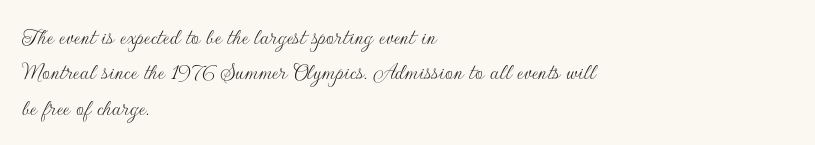
{"bold": "no", "underline": "no", "align": "left", "line_spacing": "normal", "line_spacing_ratio": 1.42, "letter_spacing": "normal", "letter_spacing_em": 0.0, "glyph_px": 25}
